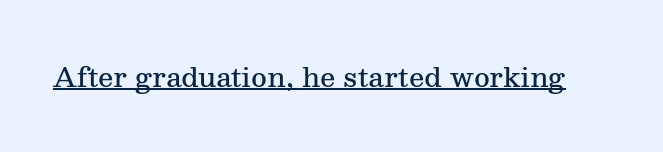
The gaps between neighbouring characters are ordinary and unremarkable. Summary of weight: moderately heavy, a semibold. The glyphs are accompanied by a horizontal stroke just below them. Ascenders rise straight up at ninety degrees.
